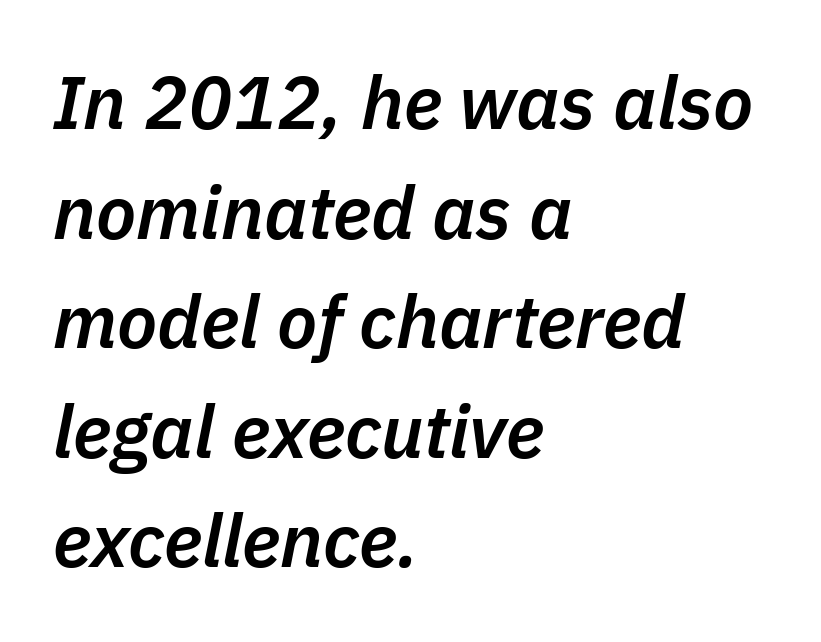
Q: Is the text bold? A: Semi-bold.
Q: Is the text italic (slanted)? A: Yes, it leans right by about 11 degrees.
Q: Is the text underlined? A: No.
Q: How is the paragraph aligned? A: Left-aligned.
Q: Is the spacing between letters normal or unusually wide? A: Normal.
Q: Is the spacing between lines tight, normal or loose? A: Normal.
Q: Width (condensed, normal, or wide)? A: Normal.
Q: Stroke contrast? A: Low.
Q: x-height? A: Medium.
Q: Monospaced? A: No.
